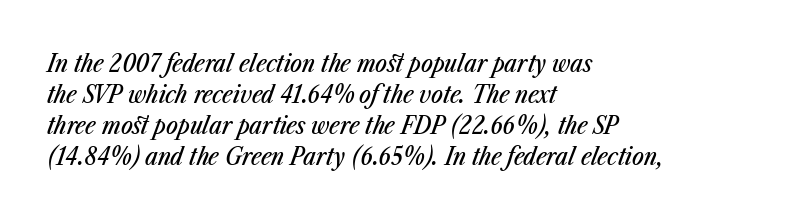
Q: Is the text italic (slanted)? A: Yes, it leans right by about 23 degrees.
Q: Is the text underlined? A: No.
Q: How is the paragraph aligned? A: Left-aligned.
Q: Is the spacing between letters normal or unusually wide? A: Normal.
